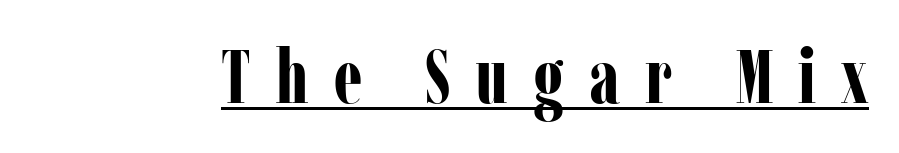
{"serif": "yes", "italic": "no", "bold": "yes", "weight": "bold", "width": "condensed", "stroke_contrast": "low", "x_height": "medium", "monospaced": "no", "underline": "yes", "letter_spacing": "wide", "letter_spacing_em": 0.33, "glyph_px": 75}
